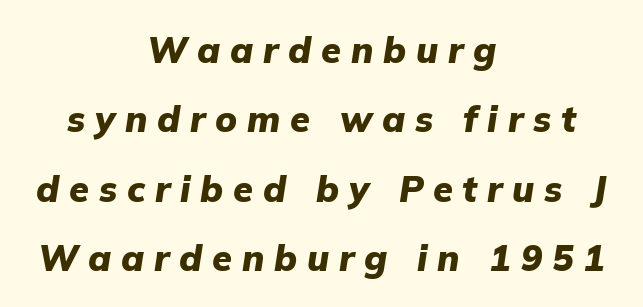
Q: Is the text bold? A: Yes.
Q: Is the text italic (slanted)? A: Yes, it leans right by about 9 degrees.
Q: Is the text underlined? A: No.
Q: How is the paragraph aligned? A: Centered.
Q: Is the spacing between letters normal or unusually wide? A: Unusually wide.
Q: Is the spacing between lines tight, normal or loose? A: Loose.
Q: Width (condensed, normal, or wide)? A: Normal.
Q: Stroke contrast? A: Low.
Q: x-height? A: Medium.
Q: Monospaced? A: No.
